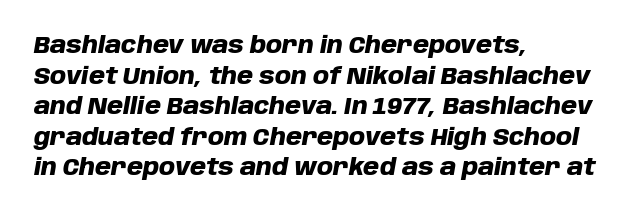
Glyph-to-glyph distance matches everyday printed text. Glance below the letters and you will spot only blank space. Bold? Absolutely — the strokes are thick and heavy. Casual observation: everything's shoved over to the left. One glance says typical: line gaps are just what's usual.
